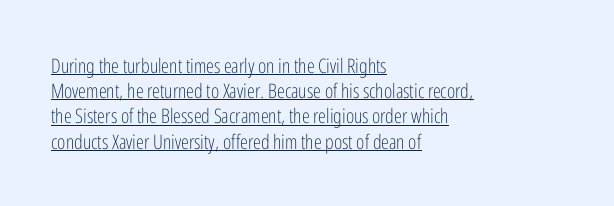
Q: Is the text bold? A: No.
Q: Is the text italic (slanted)? A: No, it is upright.
Q: Is the text underlined? A: Yes.
Q: How is the paragraph aligned? A: Left-aligned.
Q: Is the spacing between letters normal or unusually wide? A: Normal.
Q: Is the spacing between lines tight, normal or loose? A: Normal.
